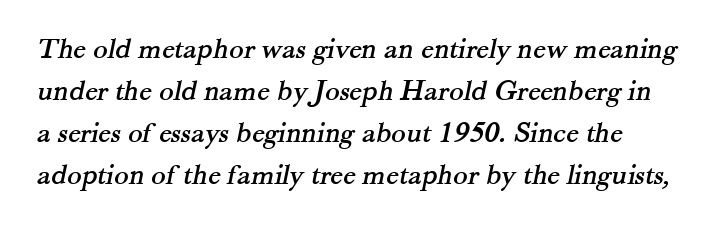
Q: Is the typeface a serif or a sans-serif typeface? A: Serif.
Q: Is the text underlined? A: No.
Q: Is the spacing between letters normal or unusually wide? A: Normal.
Q: Is the spacing between lines tight, normal or loose? A: Normal.
Q: Width (condensed, normal, or wide)? A: Normal.
Q: Stroke contrast? A: Medium.
Q: x-height? A: Small.
Q: Monospaced? A: No.
